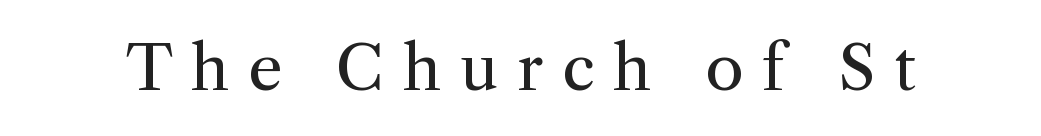
The letters look calm and open, with moderate or lighter stems. Descenders hang freely into open space. You could not count columns in this text — the font is proportionally spaced. Substantial extra tracking has been applied to these lines. This is the regular roman posture of the typeface. To sum up the face: it has serifs.
